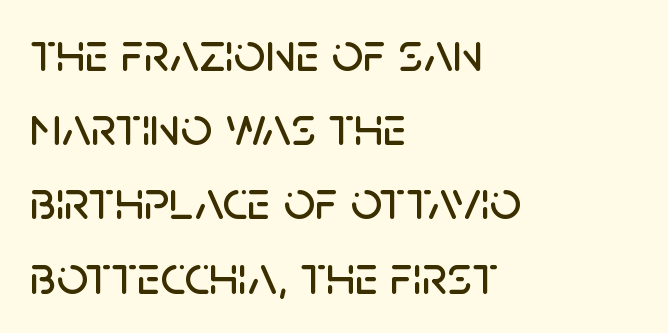
Q: Is the text italic (slanted)? A: No, it is upright.
Q: Is the typeface a serif or a sans-serif typeface? A: Sans-serif.
Q: Is the text underlined? A: No.
Q: How is the paragraph aligned? A: Left-aligned.
Q: Is the spacing between letters normal or unusually wide? A: Normal.
Q: Is the spacing between lines tight, normal or loose? A: Normal.
Q: Width (condensed, normal, or wide)? A: Normal.
Q: Stroke contrast? A: Low.
Q: x-height? A: Large.
Q: Monospaced? A: No.
